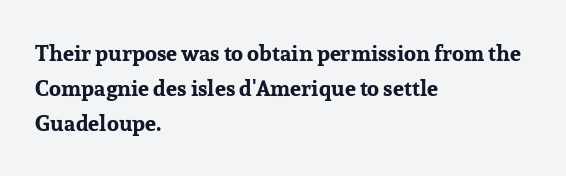
Horizontal bands of white between lines are of average thickness. The rendering keeps characters at their native spacing. Line beginnings align vertically; line endings do not. The font is running at its bold setting. No italicization has been applied; the sample stays upright.
